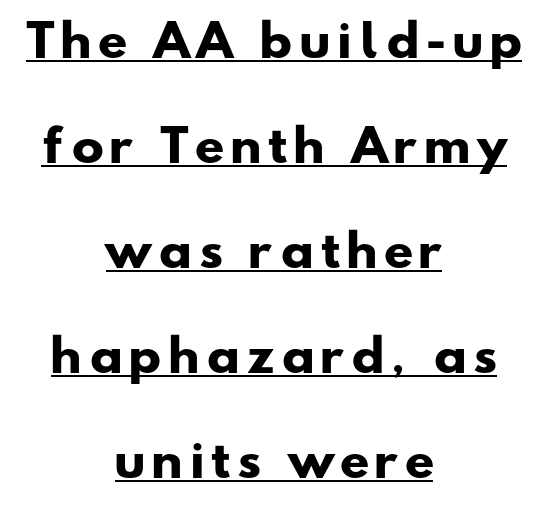
The image shows 43 px heavy, wide sans-serif type; set centered, loose line spacing (2.44x), underlined; low stroke contrast and a small x-height.
